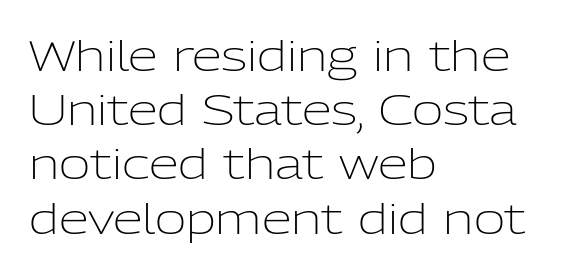
The specimen omits any rule beneath the text block's lines. The cut favours lightness, reaching ordinary text weight at its darkest. The lines sit at an ordinary, default distance from one another. It's the straight-up-and-down kind of type.
